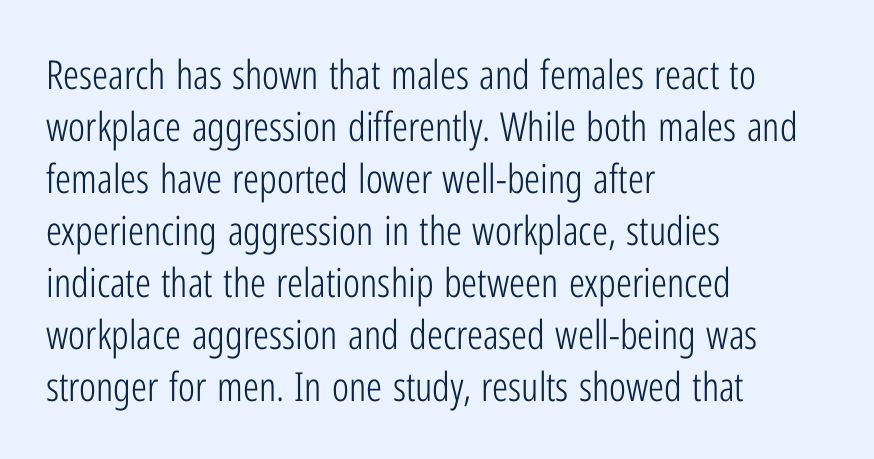
The image shows 40 px light, condensed sans-serif type, upright; set left-aligned, normal line spacing (1.3x), normal letter spacing, not underlined; low stroke contrast and a medium x-height.
